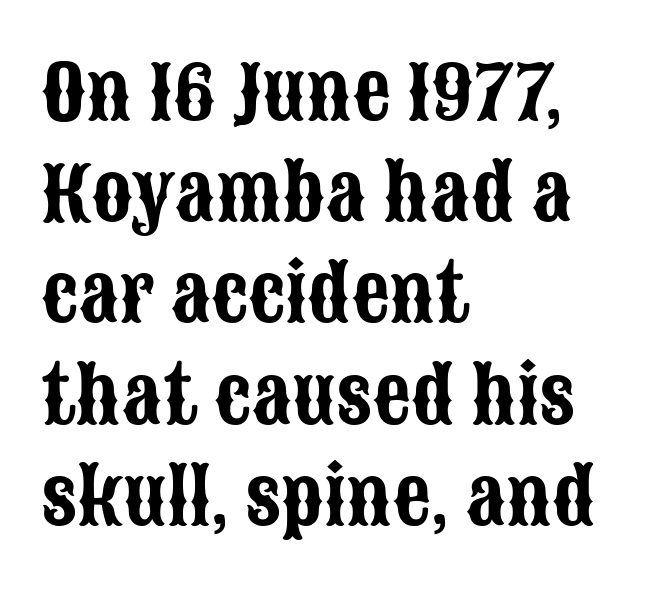
Q: Is the text italic (slanted)? A: No, it is upright.
Q: Is the typeface a serif or a sans-serif typeface? A: Sans-serif.
Q: Is the text underlined? A: No.
Q: How is the paragraph aligned? A: Left-aligned.
Q: Is the spacing between letters normal or unusually wide? A: Normal.
Q: Is the spacing between lines tight, normal or loose? A: Normal.
Q: Width (condensed, normal, or wide)? A: Condensed.
Q: Stroke contrast? A: Low.
Q: x-height? A: Large.
Q: Monospaced? A: No.
